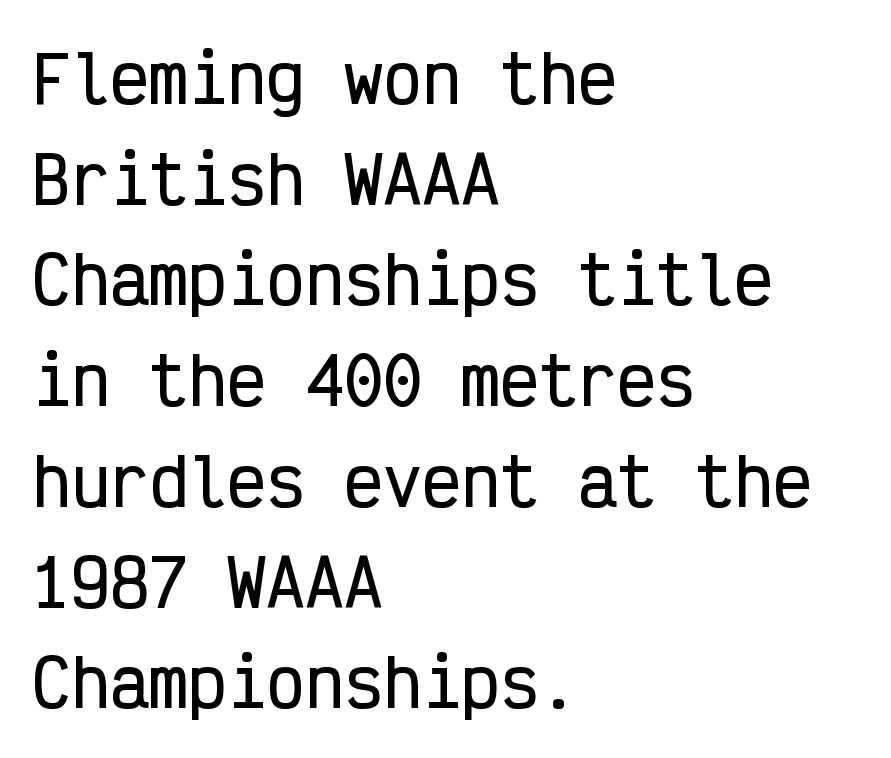
Q: Is the text italic (slanted)? A: No, it is upright.
Q: Is the typeface a serif or a sans-serif typeface? A: Sans-serif.
Q: Is the text underlined? A: No.
Q: How is the paragraph aligned? A: Left-aligned.
Q: Is the spacing between letters normal or unusually wide? A: Normal.
Q: Is the spacing between lines tight, normal or loose? A: Normal.
Q: Width (condensed, normal, or wide)? A: Condensed.
Q: Stroke contrast? A: Low.
Q: x-height? A: Medium.
Q: Monospaced? A: Yes.
